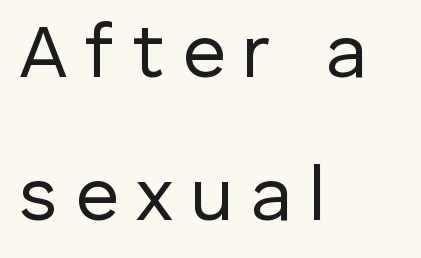
Q: Is the text bold? A: No.
Q: Is the text italic (slanted)? A: No, it is upright.
Q: Is the typeface a serif or a sans-serif typeface? A: Sans-serif.
Q: Is the text underlined? A: No.
Q: How is the paragraph aligned? A: Left-aligned.
Q: Is the spacing between letters normal or unusually wide? A: Unusually wide.
Q: Width (condensed, normal, or wide)? A: Normal.
Q: Stroke contrast? A: Low.
Q: x-height? A: Medium.
Q: Monospaced? A: No.
